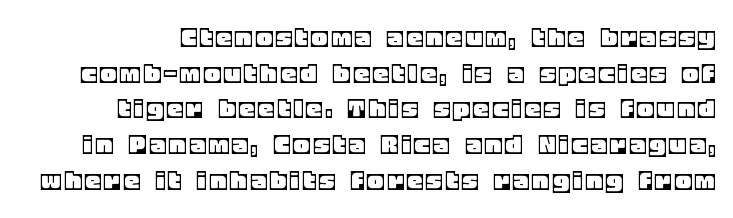
Q: Is the text italic (slanted)? A: No, it is upright.
Q: Is the text underlined? A: No.
Q: Width (condensed, normal, or wide)? A: Normal.
Q: x-height? A: Large.
Q: Monospaced? A: No.
